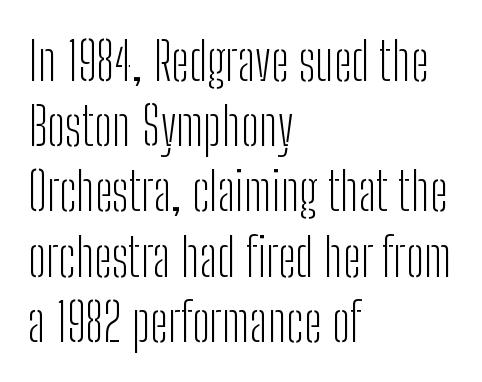
Note the varied advance widths — an 'i' is clearly narrower than an 'm'. Nope, no serifs anywhere on these letters. The glyphs are unaccompanied by any horizontal stroke below them. The tracking reads as untouched default to a designer's eye. Short and long lines alike share a common starting point at left. Characters remain perfectly vertical along every line.
